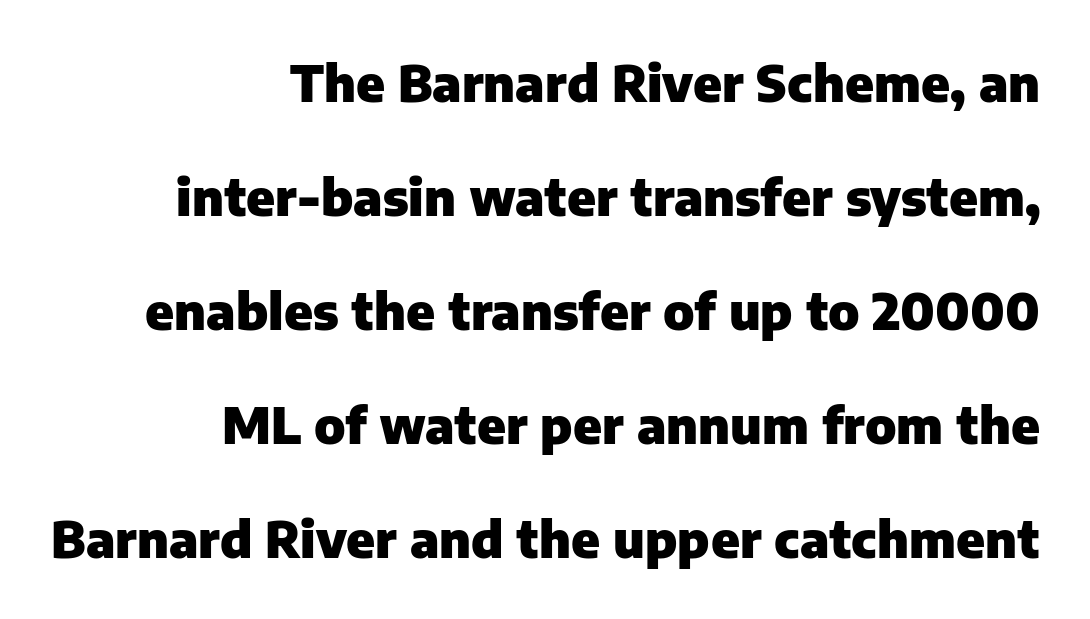
{"serif": "no", "italic": "no", "bold": "yes", "weight": "heavy", "width": "normal", "stroke_contrast": "low", "x_height": "medium", "monospaced": "no", "underline": "no", "align": "right", "line_spacing": "loose", "line_spacing_ratio": 2.28, "letter_spacing": "normal", "letter_spacing_em": 0.0, "glyph_px": 50}
